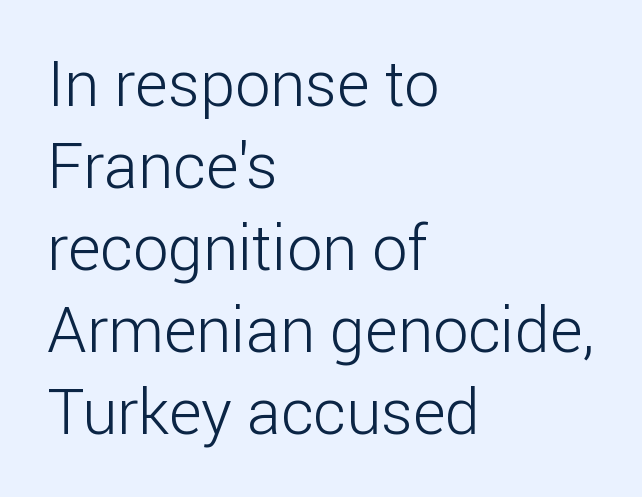
Q: Is the text bold? A: No.
Q: Is the text italic (slanted)? A: No, it is upright.
Q: Is the typeface a serif or a sans-serif typeface? A: Sans-serif.
Q: Is the text underlined? A: No.
Q: How is the paragraph aligned? A: Left-aligned.
Q: Is the spacing between letters normal or unusually wide? A: Normal.
Q: Is the spacing between lines tight, normal or loose? A: Normal.
Q: Width (condensed, normal, or wide)? A: Normal.
Q: Stroke contrast? A: Low.
Q: x-height? A: Medium.
Q: Monospaced? A: No.
